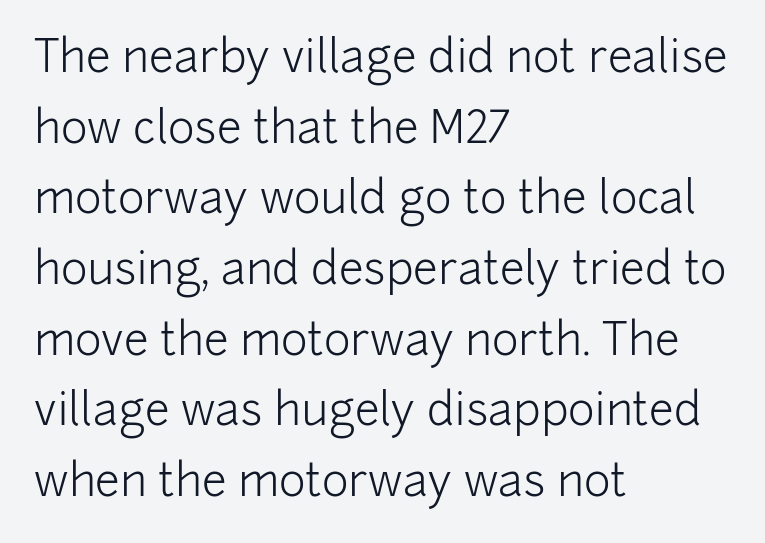
The image shows 45 px light sans-serif type, upright; set left-aligned, normal line spacing (1.57x), normal letter spacing, not underlined; low stroke contrast and a medium x-height.
